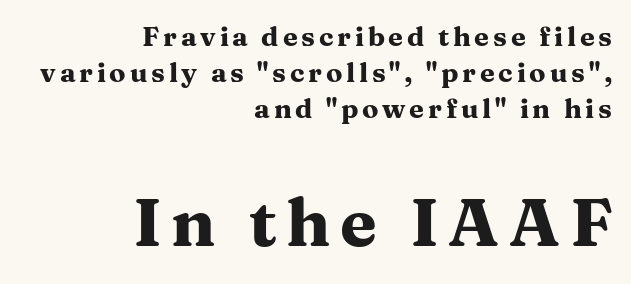
Clear beneath every line of the passage. In terms of weight, the rendering is a true, heavy bold. Characters remain perfectly vertical along every line. Each letter keeps its own natural width here, so spacing adapts to shape. The lines in this sample share a right terminus and differ only in where they begin. This sample keeps an unexceptional amount of space between lines.
